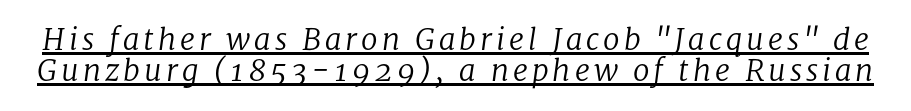
The image shows 30 px regular-weight serif type, italic (leaning right); set tight line spacing (1.04x), underlined; low stroke contrast and a medium x-height.
